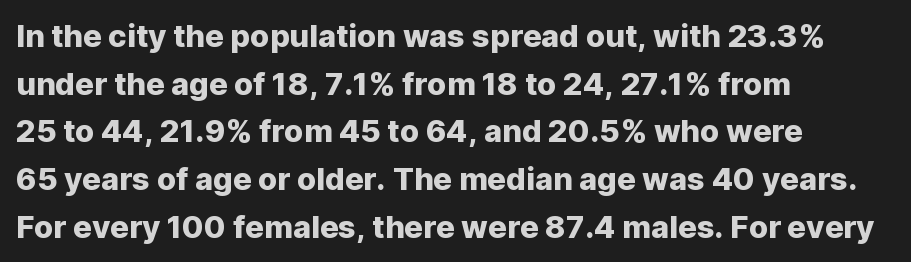
The image shows 31 px sans-serif type, upright; set left-aligned, normal line spacing (1.54x), normal letter spacing, not underlined; low stroke contrast and a medium x-height.
